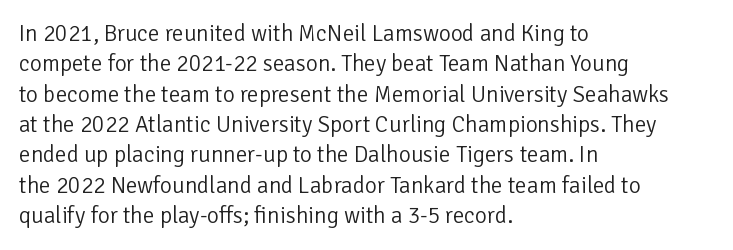
{"italic": "no", "bold": "no", "underline": "no", "align": "left", "line_spacing": "normal", "line_spacing_ratio": 1.32, "letter_spacing": "normal", "letter_spacing_em": 0.0, "glyph_px": 23}
